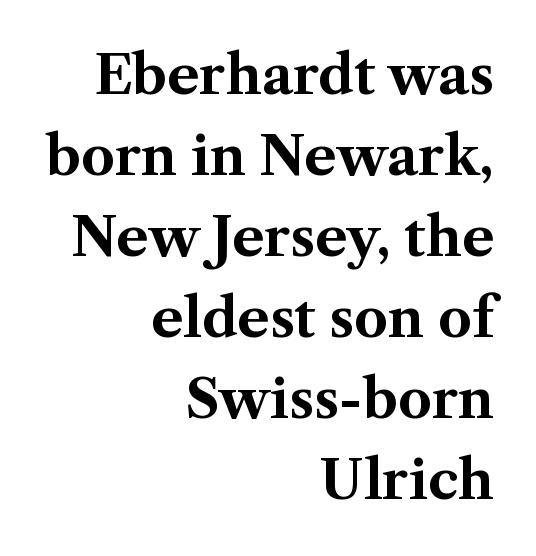
The lines are quadded right. Heft: maximum for text — a bold. Vertical strokes here are truly vertical. Proportional: the letters do not fall into vertical columns.
